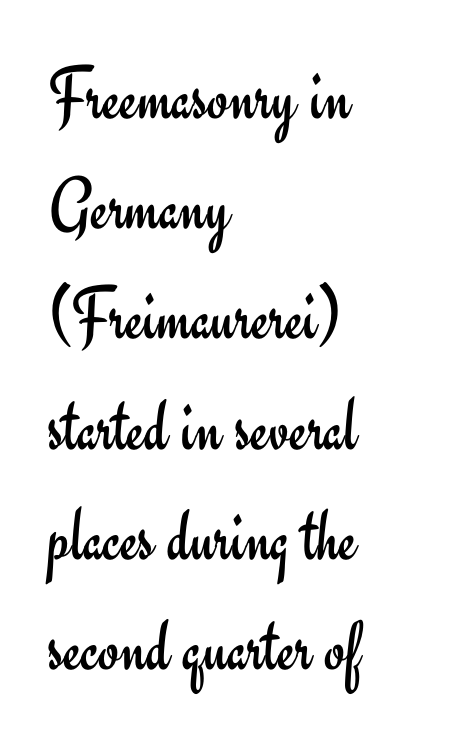
{"serif": "no", "bold": "no", "weight": "regular", "width": "normal", "stroke_contrast": "low", "x_height": "small", "monospaced": "no", "underline": "no", "align": "left", "line_spacing": "normal", "line_spacing_ratio": 1.45, "letter_spacing": "normal", "letter_spacing_em": 0.0, "glyph_px": 76}
